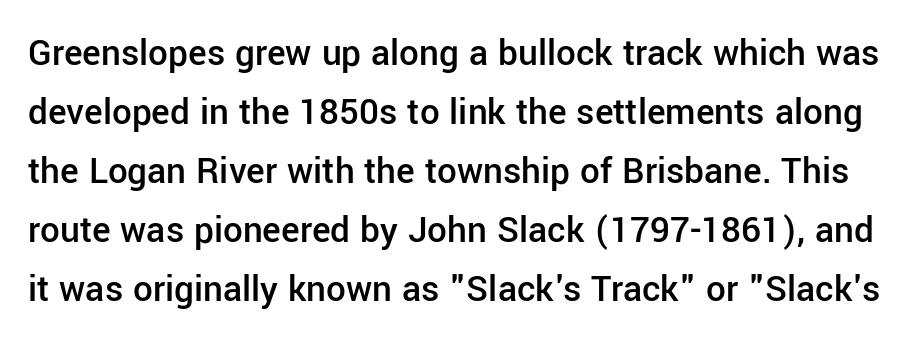
{"serif": "no", "italic": "no", "bold": "semi", "weight": "semibold", "width": "normal", "stroke_contrast": "low", "x_height": "medium", "monospaced": "no", "underline": "no", "line_spacing": "normal", "line_spacing_ratio": 1.51, "letter_spacing": "normal", "letter_spacing_em": 0.0, "glyph_px": 39}
